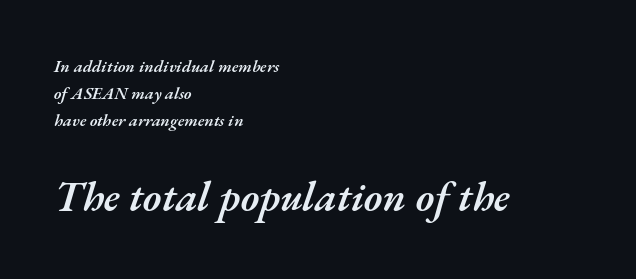
Q: Is the text bold? A: Semi-bold.
Q: Is the text italic (slanted)? A: Yes, it leans right by about 17 degrees.
Q: Is the text underlined? A: No.
Q: How is the paragraph aligned? A: Left-aligned.
Q: Is the spacing between letters normal or unusually wide? A: Normal.
Q: Is the spacing between lines tight, normal or loose? A: Normal.
Q: Which block of text is set in a larger size, the first (top) or the second (bottom)? A: The second (bottom) one.
Q: Width (condensed, normal, or wide)? A: Normal.
Q: Stroke contrast? A: Medium.
Q: x-height? A: Small.
Q: Monospaced? A: No.
